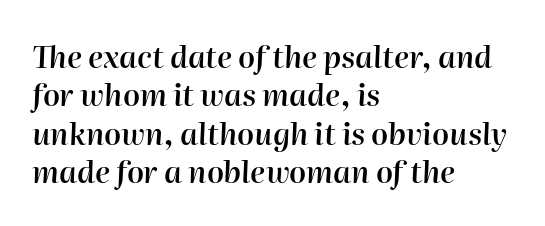
Q: Is the text bold? A: Semi-bold.
Q: Is the text italic (slanted)? A: Yes, it leans right by about 2 degrees.
Q: Is the text underlined? A: No.
Q: How is the paragraph aligned? A: Left-aligned.
Q: Is the spacing between letters normal or unusually wide? A: Normal.
Q: Is the spacing between lines tight, normal or loose? A: Normal.
Q: Width (condensed, normal, or wide)? A: Normal.
Q: Stroke contrast? A: High.
Q: x-height? A: Medium.
Q: Monospaced? A: No.
